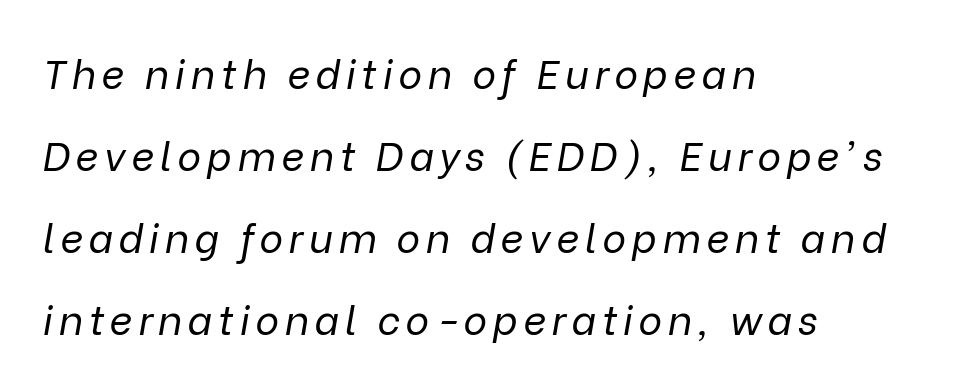
{"italic": "yes", "lean": "right", "slant_degrees": 9, "bold": "no", "weight": "regular", "width": "normal", "stroke_contrast": "low", "x_height": "medium", "monospaced": "no", "underline": "no", "align": "left", "line_spacing": "loose", "line_spacing_ratio": 2.05, "glyph_px": 40}
